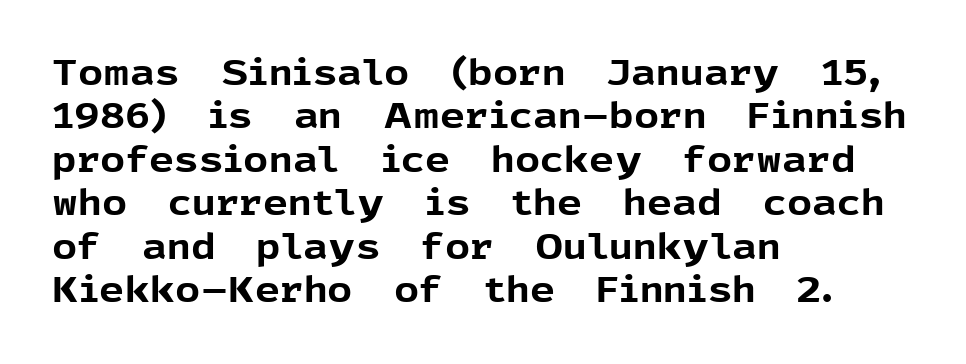
The image shows 35 px bold sans-serif type, upright; set left-aligned, line spacing 1.24x, normal letter spacing, not underlined; a medium x-height.
